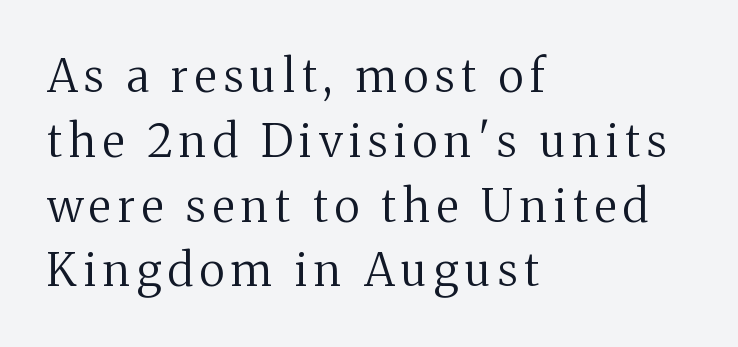
Q: Is the text bold? A: No.
Q: Is the text italic (slanted)? A: No, it is upright.
Q: Is the typeface a serif or a sans-serif typeface? A: Serif.
Q: Is the text underlined? A: No.
Q: How is the paragraph aligned? A: Left-aligned.
Q: Is the spacing between lines tight, normal or loose? A: Normal.
Q: Width (condensed, normal, or wide)? A: Normal.
Q: Stroke contrast? A: Medium.
Q: x-height? A: Medium.
Q: Monospaced? A: No.
